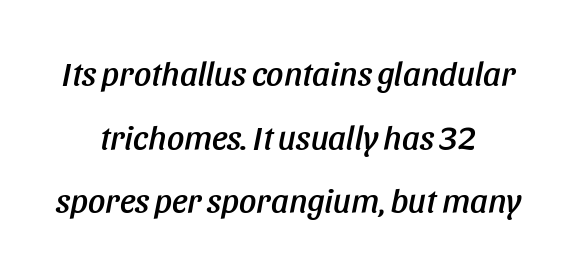
{"italic": "yes", "lean": "right", "slant_degrees": 11, "width": "condensed", "stroke_contrast": "low", "x_height": "large", "monospaced": "no", "underline": "no", "align": "center", "line_spacing_ratio": 1.87, "letter_spacing": "normal", "letter_spacing_em": 0.0, "glyph_px": 34}
